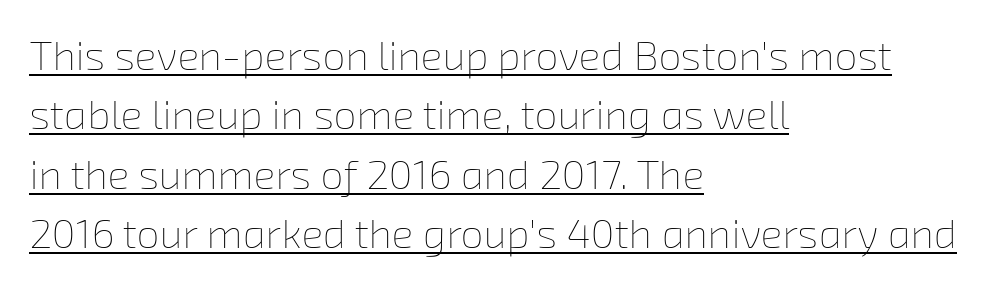
{"bold": "no", "weight": "thin", "width": "normal", "stroke_contrast": "low", "x_height": "medium", "monospaced": "no", "underline": "yes", "align": "left", "line_spacing": "normal", "line_spacing_ratio": 1.45, "letter_spacing": "normal", "letter_spacing_em": 0.0, "glyph_px": 41}
